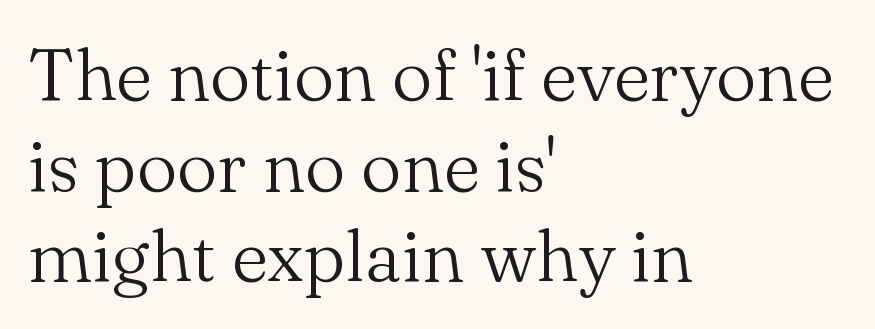
Q: Is the text bold? A: No.
Q: Is the text italic (slanted)? A: No, it is upright.
Q: Is the typeface a serif or a sans-serif typeface? A: Serif.
Q: Is the text underlined? A: No.
Q: How is the paragraph aligned? A: Left-aligned.
Q: Is the spacing between letters normal or unusually wide? A: Normal.
Q: Width (condensed, normal, or wide)? A: Normal.
Q: Stroke contrast? A: Medium.
Q: x-height? A: Small.
Q: Monospaced? A: No.
